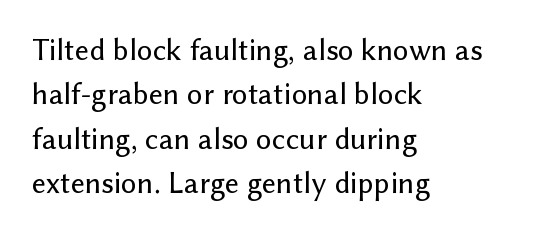
Q: Is the text italic (slanted)? A: No, it is upright.
Q: Is the typeface a serif or a sans-serif typeface? A: Sans-serif.
Q: Is the text underlined? A: No.
Q: How is the paragraph aligned? A: Left-aligned.
Q: Is the spacing between letters normal or unusually wide? A: Normal.
Q: Is the spacing between lines tight, normal or loose? A: Normal.
Q: Width (condensed, normal, or wide)? A: Normal.
Q: Stroke contrast? A: Low.
Q: x-height? A: Medium.
Q: Monospaced? A: No.
